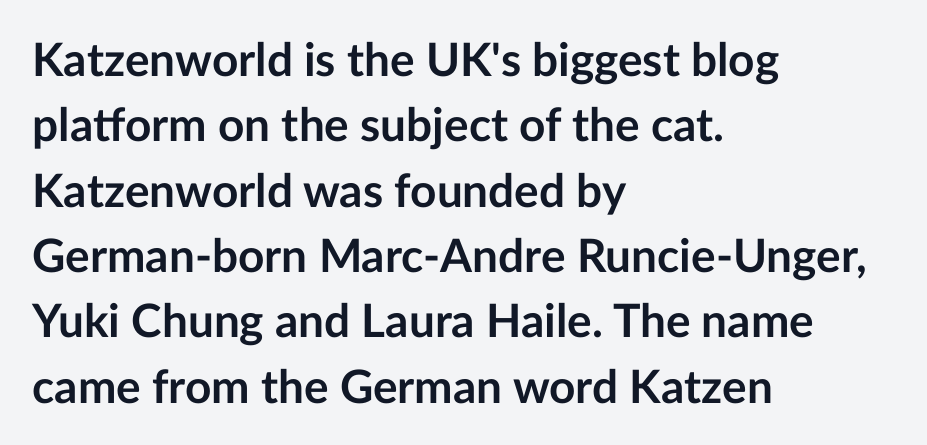
{"serif": "no", "italic": "no", "bold": "yes", "weight": "semibold", "width": "normal", "stroke_contrast": "low", "x_height": "medium", "monospaced": "no", "underline": "no", "align": "left", "line_spacing": "normal", "line_spacing_ratio": 1.42, "letter_spacing": "normal", "letter_spacing_em": 0.0, "glyph_px": 46}
